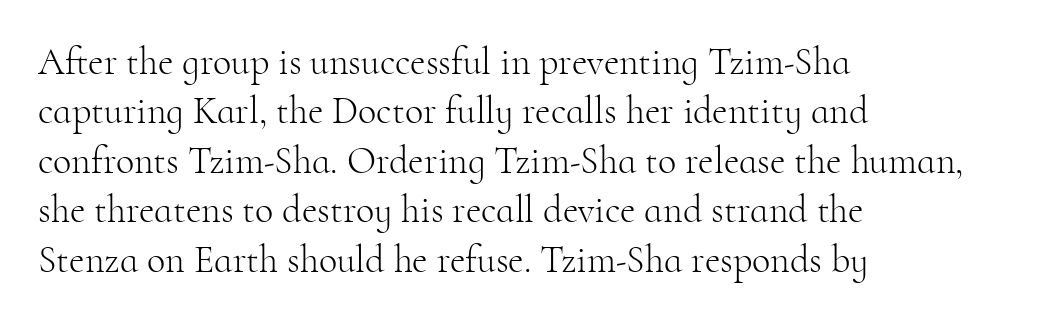
Note the varied advance widths — an 'i' is clearly narrower than an 'm'. In terms of letterform style, serifs are clearly present. The passage is arranged the way most books set body copy — flush left. The font's upright variant was chosen for this text.
